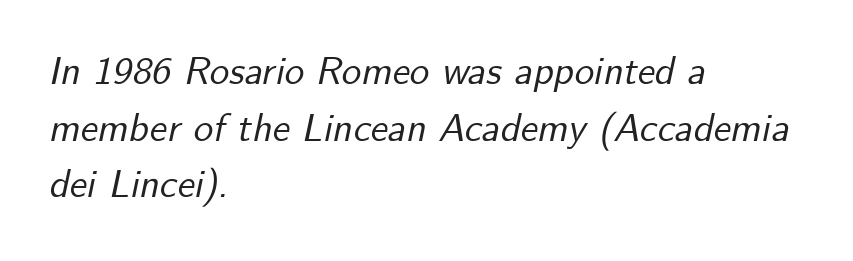
Yep, that's italic — everything's leaning. These lines sit exactly where default settings would place them. The lines are quadded left. These lines are rendered in a variable-pitch font. Rule under the text: the space is simply empty. Nothing unusual about the tracking: characters are spaced as the font intends.
